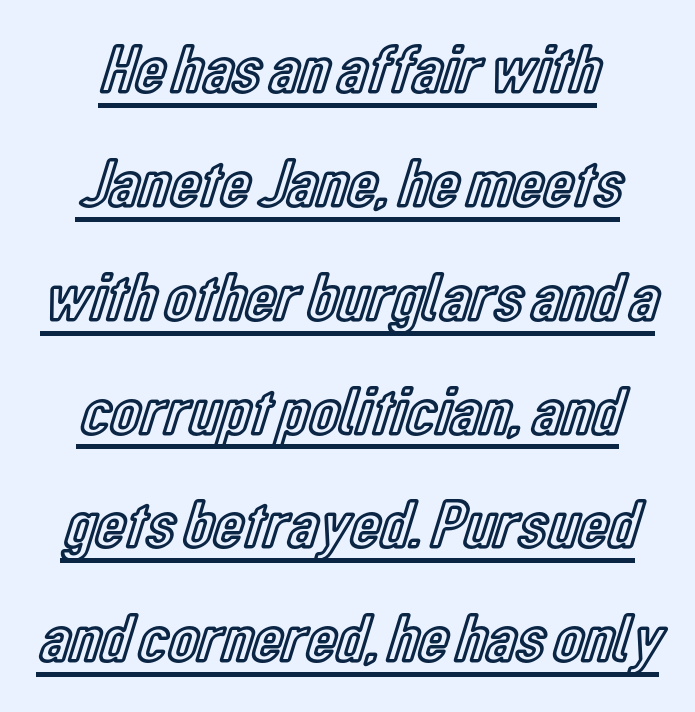
{"width": "condensed", "x_height": "medium", "monospaced": "no", "underline": "yes", "line_spacing": "normal", "line_spacing_ratio": 1.65, "letter_spacing": "normal", "letter_spacing_em": 0.0, "glyph_px": 69}
